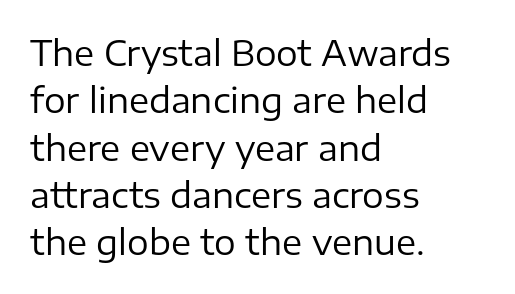
The glyphs in this specimen are sans serif. Rendered with straight, roman letterforms. Which margin do the lines hug? The left one — the right edge is uneven. Glance below the letters and you will spot only blank space.
